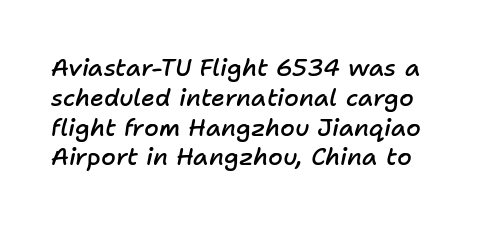
{"italic": "yes", "lean": "right", "slant_degrees": 11, "bold": "semi", "underline": "no", "line_spacing_ratio": 1.24, "letter_spacing": "normal", "letter_spacing_em": 0.0, "glyph_px": 24}
